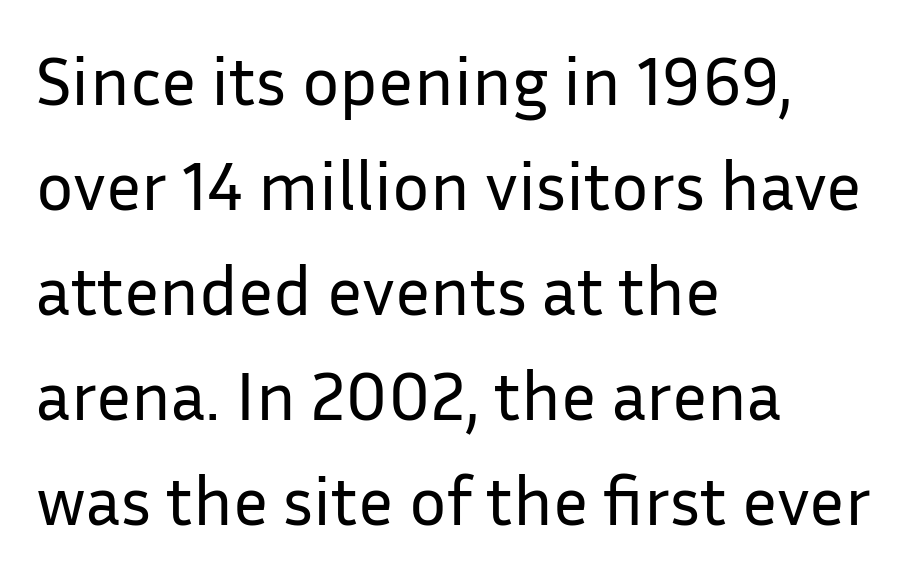
The image shows 70 px regular-weight sans-serif type, upright; set left-aligned, normal line spacing (1.5x), normal letter spacing, not underlined; low stroke contrast and a medium x-height.
